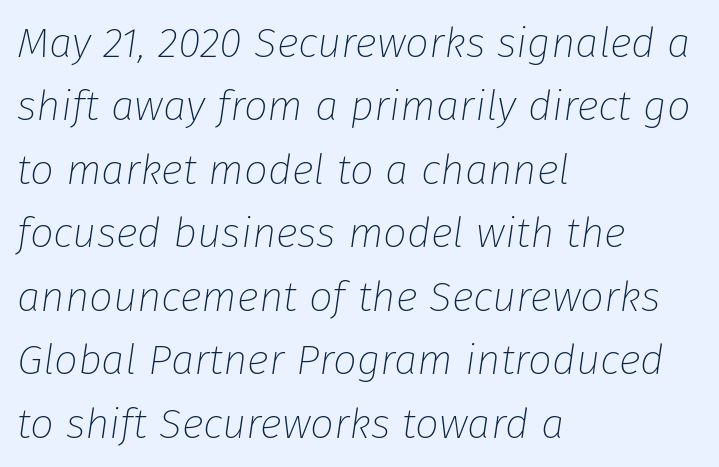
These lines are rendered in a variable-pitch font. Honestly, there is no underline to notice here at all. Is the type heavy? It reads as light-to-regular instead. This sample is left-justified, so line endings fall wherever the words run out. Interline gaps are of average width in this sample.
